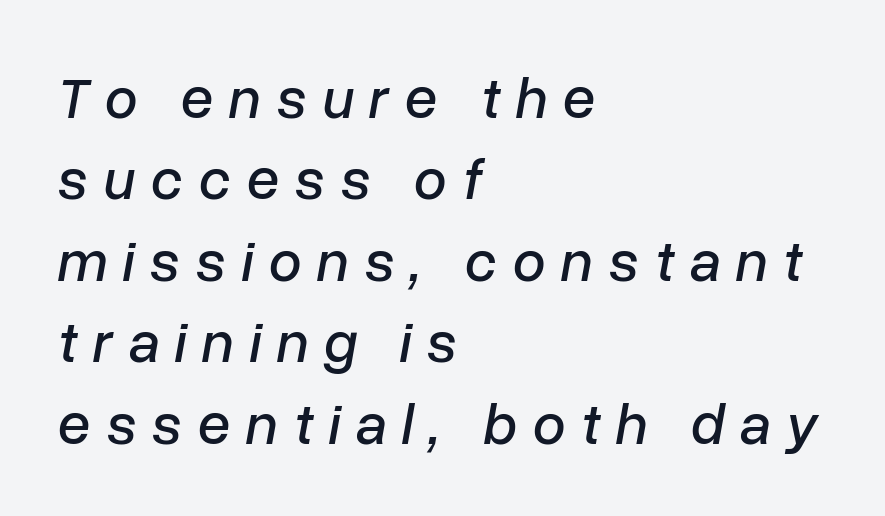
The image shows 59 px text type, italic (leaning right); set left-aligned, normal line spacing (1.38x), unusually wide letter spacing (+0.26 em), not underlined; low stroke contrast and a medium x-height.
